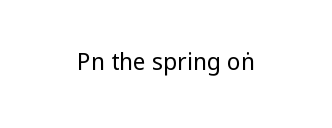
The image shows 23 px text type, upright; set normal letter spacing, not underlined.
